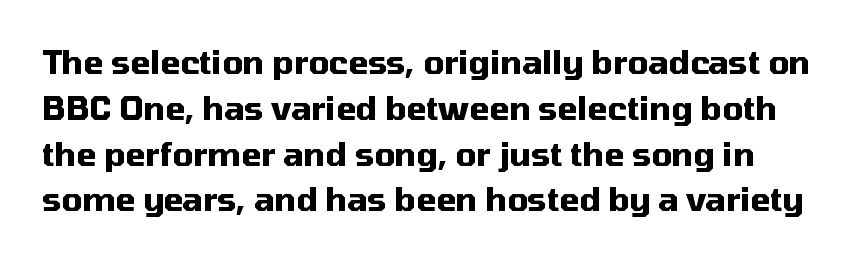
Q: Is the text bold? A: Yes.
Q: Is the text italic (slanted)? A: No, it is upright.
Q: Is the typeface a serif or a sans-serif typeface? A: Sans-serif.
Q: Is the text underlined? A: No.
Q: Is the spacing between letters normal or unusually wide? A: Normal.
Q: Is the spacing between lines tight, normal or loose? A: Normal.
Q: Width (condensed, normal, or wide)? A: Normal.
Q: Stroke contrast? A: Medium.
Q: x-height? A: Medium.
Q: Monospaced? A: No.
